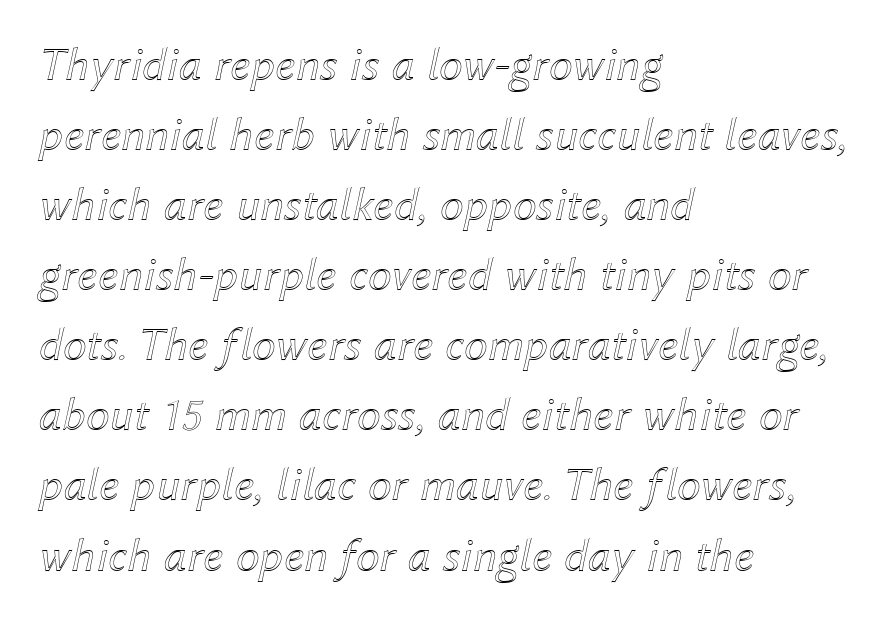
Q: Is the text italic (slanted)? A: Yes, it leans right by about 12 degrees.
Q: Is the text underlined? A: No.
Q: How is the paragraph aligned? A: Left-aligned.
Q: Is the spacing between letters normal or unusually wide? A: Normal.
Q: Is the spacing between lines tight, normal or loose? A: Normal.
Q: Width (condensed, normal, or wide)? A: Normal.
Q: x-height? A: Medium.
Q: Monospaced? A: No.
